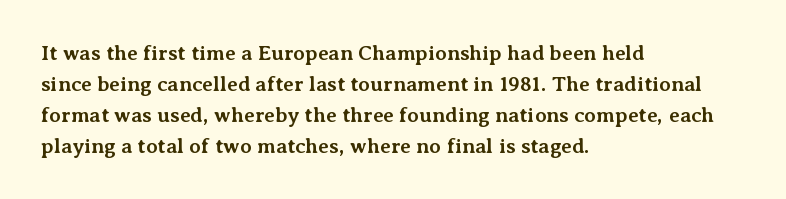
Q: Is the text bold? A: Yes.
Q: Is the text italic (slanted)? A: No, it is upright.
Q: Is the text underlined? A: No.
Q: How is the paragraph aligned? A: Left-aligned.
Q: Is the spacing between letters normal or unusually wide? A: Normal.
Q: Is the spacing between lines tight, normal or loose? A: Normal.
